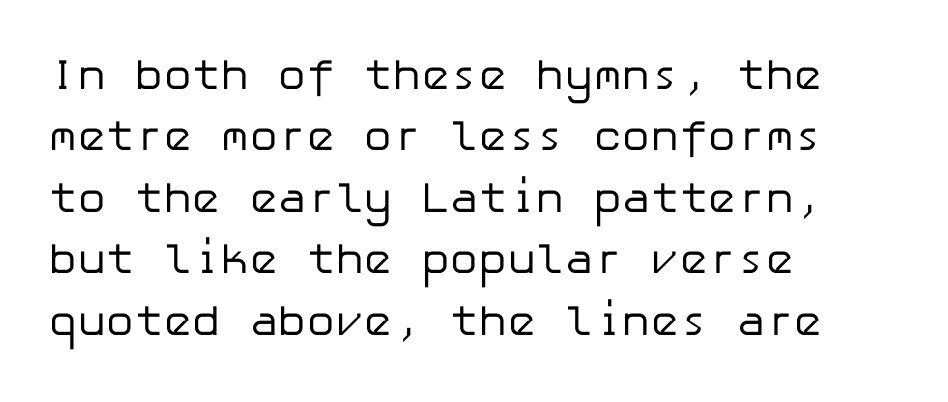
The image shows 43 px regular-weight sans-serif type, upright; set left-aligned, normal line spacing (1.43x), normal letter spacing, not underlined; low stroke contrast and a medium x-height.
